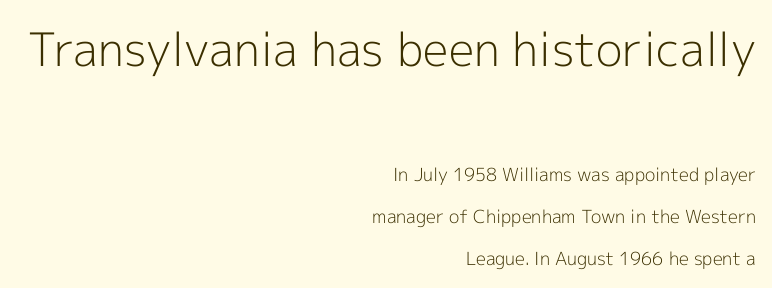
The face used here is a sans, in the tradition of grotesques and geometrics. Whoever set this made the first block the dominant, larger element. Glance below the letters and you will spot only blank space. Words appear dense and cohesive because spacing is normal.
